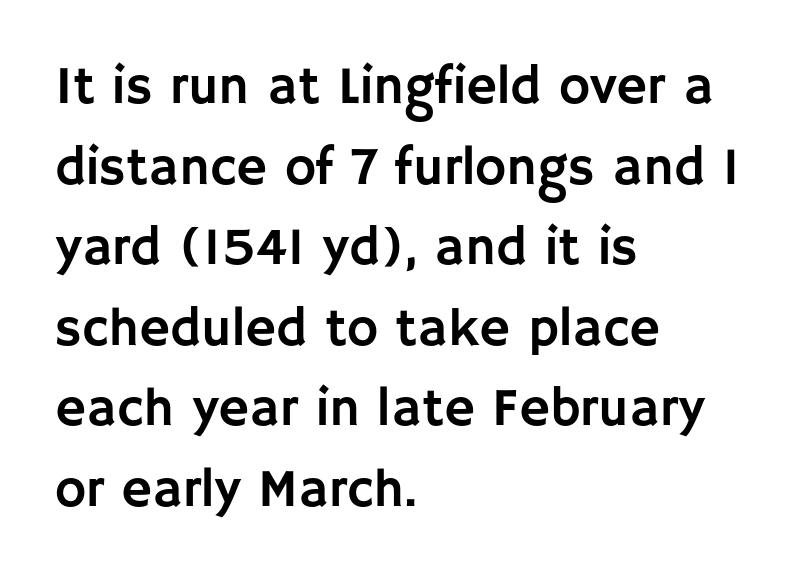
The gap between lines stays unmarked. Honestly, the row spacing looks completely unremarkable. The typography opts for an upright posture over an oblique one. Short and long lines alike share a common starting point at left. No feet cap the strokes, marking this as sans-serif type. The passage shown is typed in a proportional face where columns would drift.
